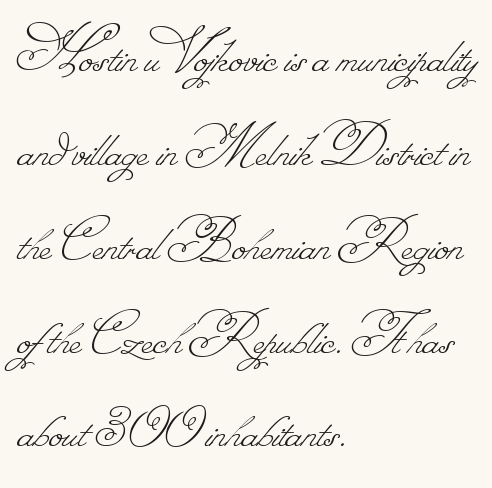
{"bold": "no", "weight": "thin", "width": "normal", "stroke_contrast": "low", "monospaced": "no", "underline": "no", "align": "left", "line_spacing": "normal", "line_spacing_ratio": 1.49, "letter_spacing": "normal", "letter_spacing_em": 0.0, "glyph_px": 63}
